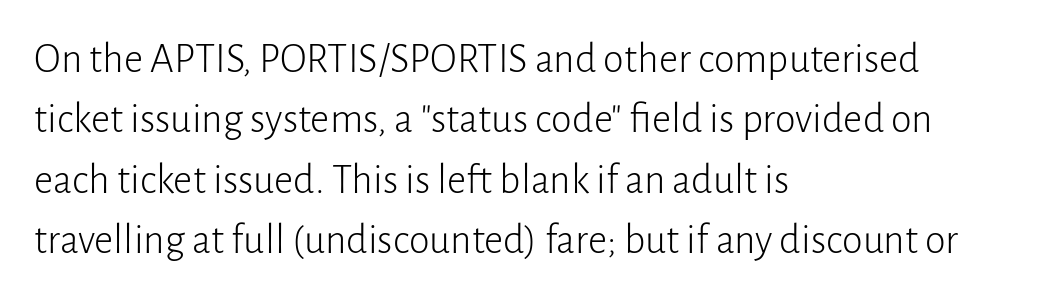
The image shows 42 px light sans-serif type, upright; set left-aligned, normal line spacing (1.44x), normal letter spacing, not underlined; low stroke contrast and a medium x-height.
